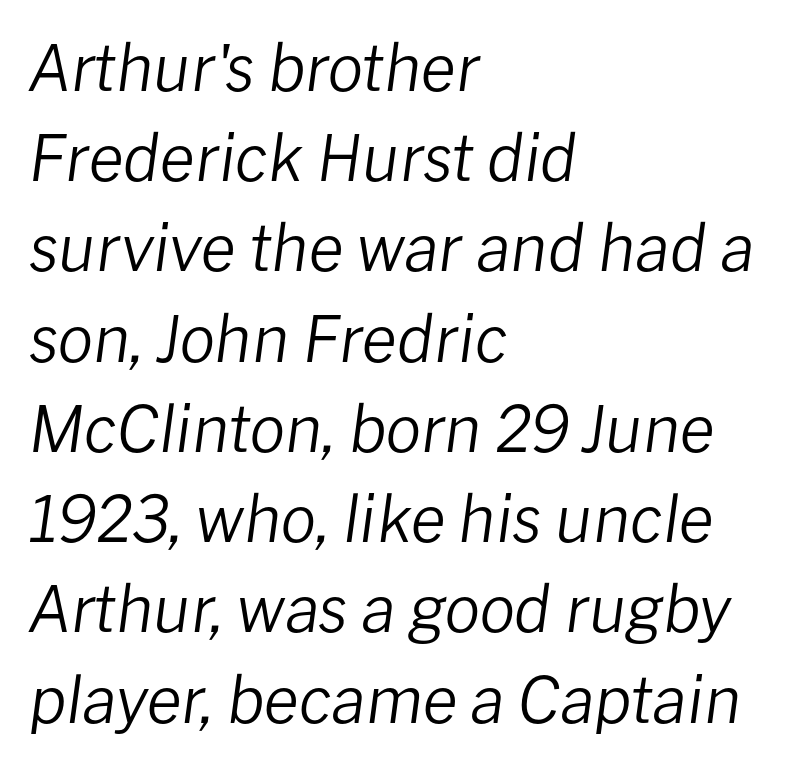
Q: Is the text bold? A: No.
Q: Is the text italic (slanted)? A: Yes, it leans right by about 8 degrees.
Q: Is the text underlined? A: No.
Q: How is the paragraph aligned? A: Left-aligned.
Q: Is the spacing between letters normal or unusually wide? A: Normal.
Q: Is the spacing between lines tight, normal or loose? A: Normal.
Q: Width (condensed, normal, or wide)? A: Normal.
Q: Stroke contrast? A: Low.
Q: x-height? A: Medium.
Q: Monospaced? A: No.
